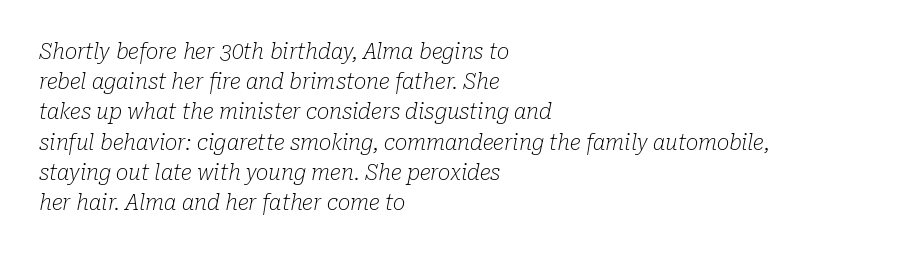
The image shows 21 px text type, italic (leaning right); set left-aligned, normal line spacing (1.44x), normal letter spacing, not underlined.
